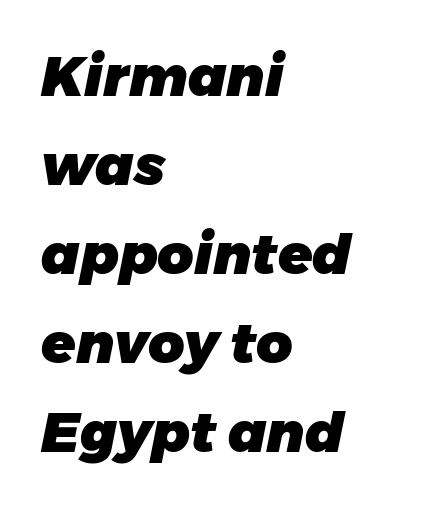
Q: Is the text bold? A: Yes.
Q: Is the text italic (slanted)? A: Yes, it leans right by about 11 degrees.
Q: Is the text underlined? A: No.
Q: How is the paragraph aligned? A: Left-aligned.
Q: Is the spacing between letters normal or unusually wide? A: Normal.
Q: Is the spacing between lines tight, normal or loose? A: Normal.
Q: Width (condensed, normal, or wide)? A: Normal.
Q: Stroke contrast? A: Low.
Q: x-height? A: Medium.
Q: Monospaced? A: No.
